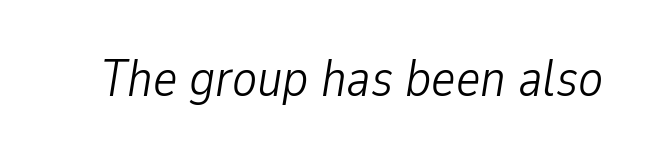
{"italic": "yes", "lean": "right", "slant_degrees": 9, "bold": "no", "weight": "light", "width": "condensed", "stroke_contrast": "low", "x_height": "medium", "monospaced": "no", "underline": "no", "letter_spacing": "normal", "letter_spacing_em": 0.0, "glyph_px": 52}
